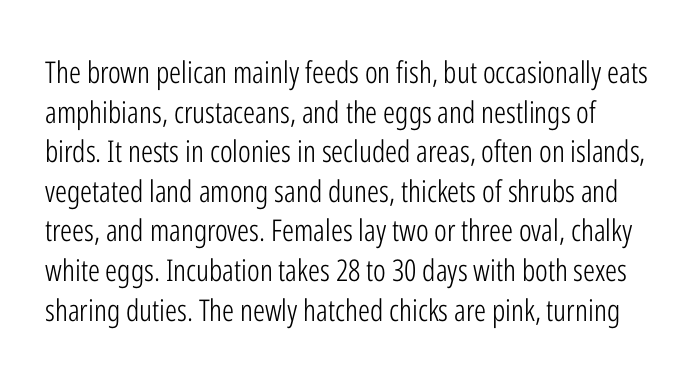
Q: Is the text bold? A: No.
Q: Is the text italic (slanted)? A: No, it is upright.
Q: Is the typeface a serif or a sans-serif typeface? A: Sans-serif.
Q: Is the text underlined? A: No.
Q: Is the spacing between letters normal or unusually wide? A: Normal.
Q: Is the spacing between lines tight, normal or loose? A: Normal.
Q: Width (condensed, normal, or wide)? A: Condensed.
Q: Stroke contrast? A: Low.
Q: x-height? A: Medium.
Q: Monospaced? A: No.
